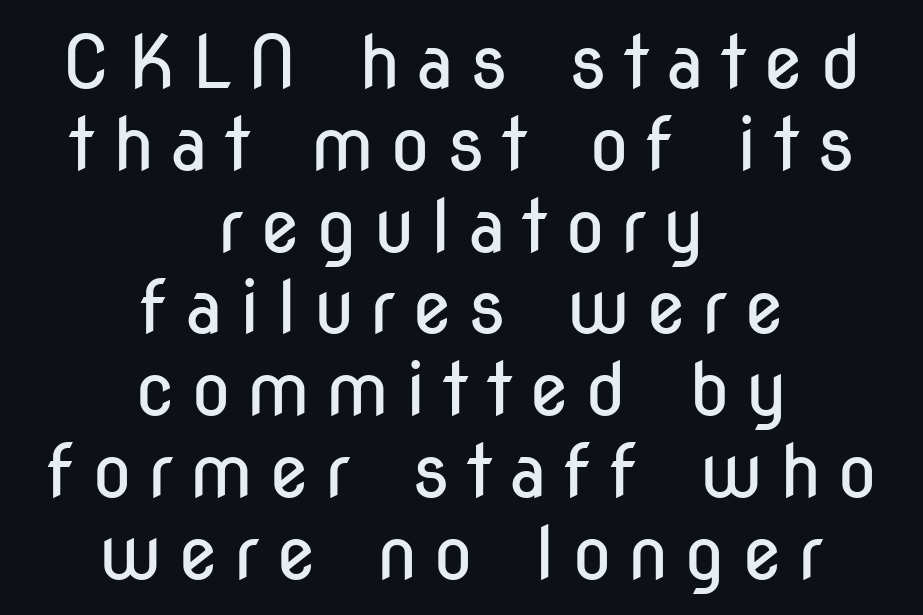
Q: Is the text bold? A: No.
Q: Is the text italic (slanted)? A: No, it is upright.
Q: Is the typeface a serif or a sans-serif typeface? A: Sans-serif.
Q: Is the text underlined? A: No.
Q: How is the paragraph aligned? A: Centered.
Q: Is the spacing between letters normal or unusually wide? A: Unusually wide.
Q: Is the spacing between lines tight, normal or loose? A: Tight.
Q: Width (condensed, normal, or wide)? A: Condensed.
Q: Stroke contrast? A: Low.
Q: x-height? A: Medium.
Q: Monospaced? A: No.
